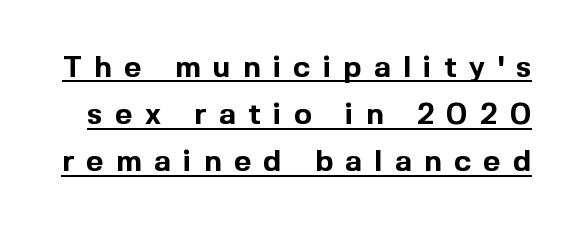
{"serif": "no", "italic": "no", "bold": "yes", "weight": "bold", "width": "normal", "x_height": "medium", "monospaced": "no", "underline": "yes", "line_spacing": "normal", "line_spacing_ratio": 1.57, "letter_spacing": "wide", "letter_spacing_em": 0.41, "glyph_px": 30}
